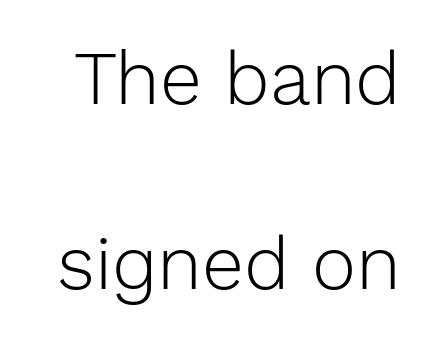
The image shows 75 px light sans-serif type, upright; set loose line spacing (2.47x), normal letter spacing, not underlined; a medium x-height.
